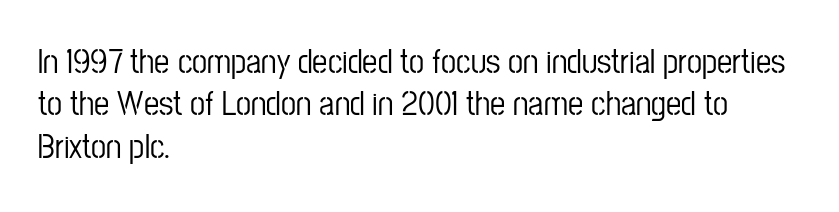
The typeface chosen for these lines omits serifs. What stands out about the letter spacing? Nothing — it is the standard amount. No italicization has been applied; the sample stays upright. Typeset ragged right — the left edge is the straight one. Each letter keeps its own natural width here, so spacing adapts to shape.
